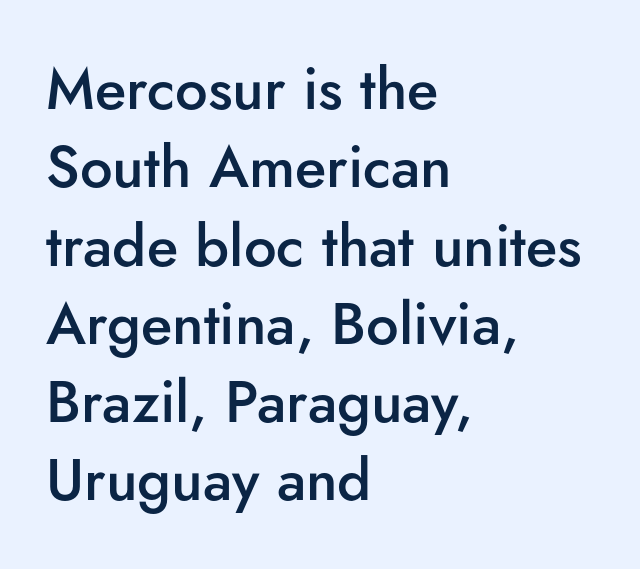
The image shows 58 px semibold sans-serif type, upright; set left-aligned, normal line spacing (1.35x), normal letter spacing, not underlined; low stroke contrast and a small x-height.
